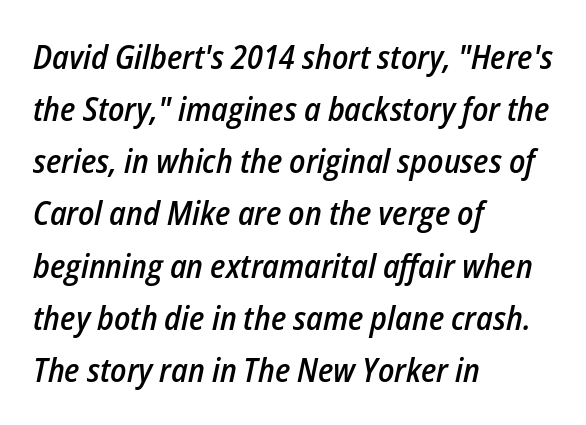
Q: Is the text bold? A: Semi-bold.
Q: Is the text italic (slanted)? A: Yes, it leans right by about 12 degrees.
Q: Is the text underlined? A: No.
Q: How is the paragraph aligned? A: Left-aligned.
Q: Is the spacing between letters normal or unusually wide? A: Normal.
Q: Is the spacing between lines tight, normal or loose? A: Normal.
Q: Width (condensed, normal, or wide)? A: Condensed.
Q: Stroke contrast? A: Low.
Q: x-height? A: Medium.
Q: Monospaced? A: No.
